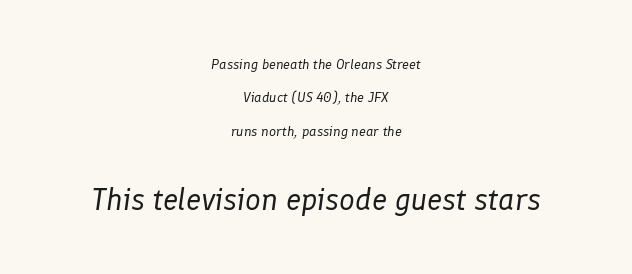
Q: Is the text bold? A: No.
Q: Is the text italic (slanted)? A: Yes, it leans right by about 8 degrees.
Q: Is the text underlined? A: No.
Q: How is the paragraph aligned? A: Centered.
Q: Is the spacing between letters normal or unusually wide? A: Normal.
Q: Is the spacing between lines tight, normal or loose? A: Loose.
Q: Which block of text is set in a larger size, the first (top) or the second (bottom)? A: The second (bottom) one.
Q: Width (condensed, normal, or wide)? A: Normal.
Q: Stroke contrast? A: Low.
Q: x-height? A: Medium.
Q: Monospaced? A: No.
